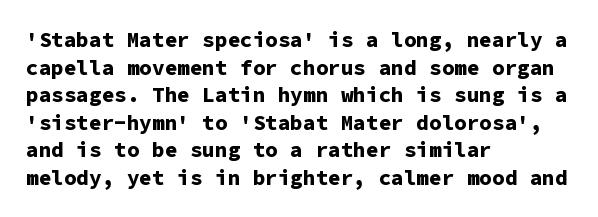
The image shows 21 px bold type, upright; set left-aligned, normal line spacing (1.31x), normal letter spacing, not underlined.
